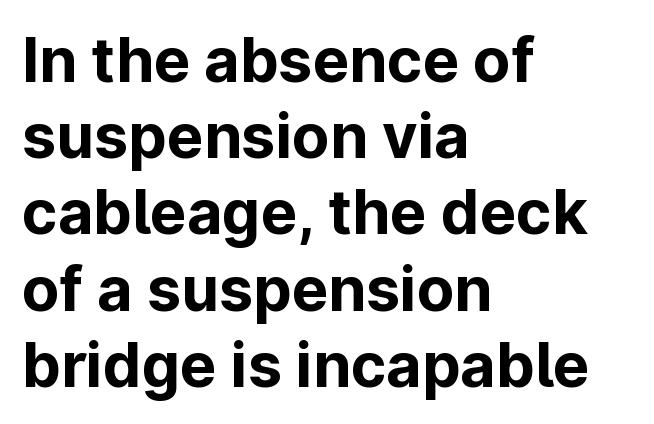
The image shows 61 px bold sans-serif type, upright; set left-aligned, normal line spacing (1.25x), normal letter spacing, not underlined; low stroke contrast and a medium x-height.
